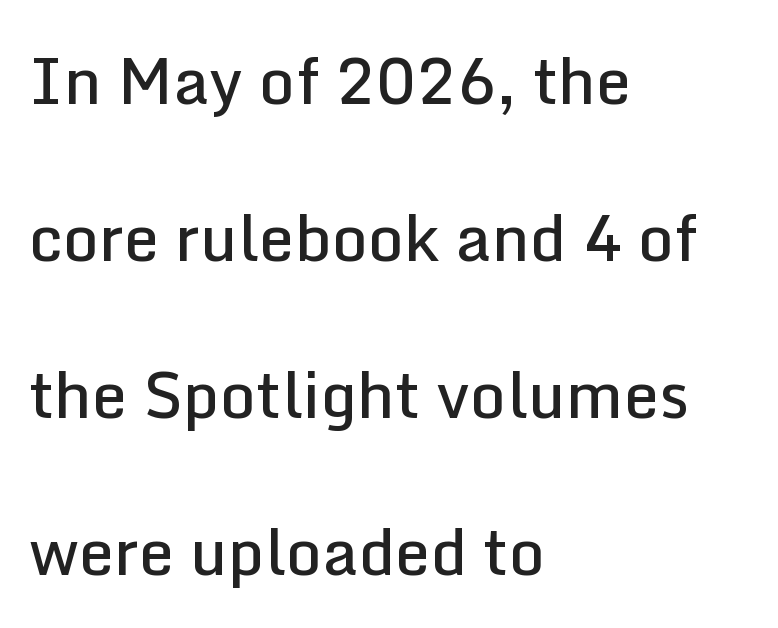
Q: Is the text bold? A: Semi-bold.
Q: Is the text italic (slanted)? A: No, it is upright.
Q: Is the typeface a serif or a sans-serif typeface? A: Sans-serif.
Q: Is the text underlined? A: No.
Q: How is the paragraph aligned? A: Left-aligned.
Q: Is the spacing between letters normal or unusually wide? A: Normal.
Q: Is the spacing between lines tight, normal or loose? A: Loose.
Q: Width (condensed, normal, or wide)? A: Normal.
Q: Stroke contrast? A: Low.
Q: x-height? A: Medium.
Q: Monospaced? A: No.
